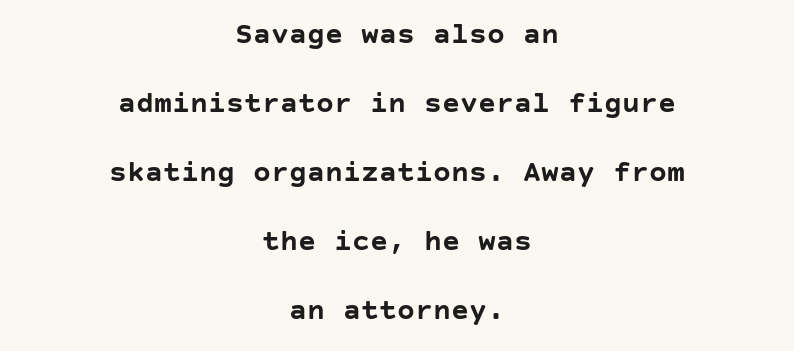
The image shows 30 px semibold sans-serif type, upright; set centered, loose line spacing (2.3x), normal letter spacing, not underlined; low stroke contrast and a large x-height.
